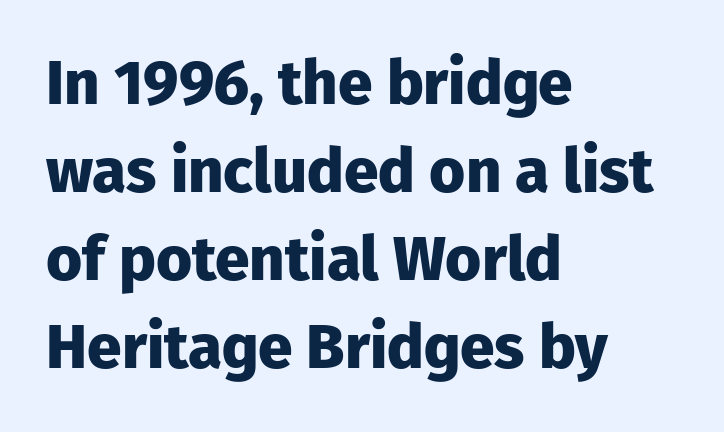
Q: Is the text bold? A: Yes.
Q: Is the text italic (slanted)? A: No, it is upright.
Q: Is the typeface a serif or a sans-serif typeface? A: Sans-serif.
Q: Is the text underlined? A: No.
Q: How is the paragraph aligned? A: Left-aligned.
Q: Is the spacing between letters normal or unusually wide? A: Normal.
Q: Is the spacing between lines tight, normal or loose? A: Normal.
Q: Width (condensed, normal, or wide)? A: Normal.
Q: Stroke contrast? A: Low.
Q: x-height? A: Medium.
Q: Monospaced? A: No.
